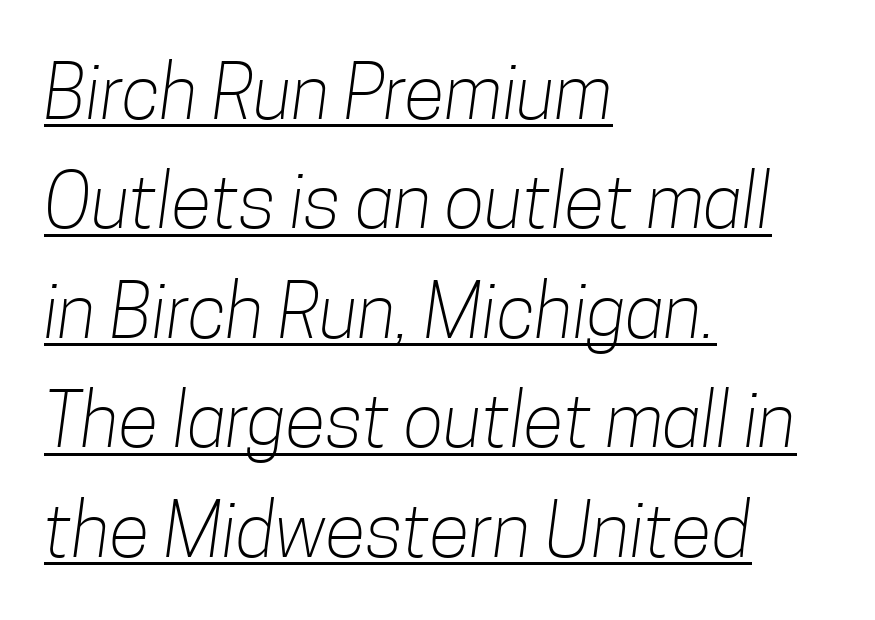
The image shows 75 px light, condensed sans-serif type; set left-aligned, normal line spacing (1.46x), normal letter spacing, underlined; low stroke contrast and a medium x-height.
